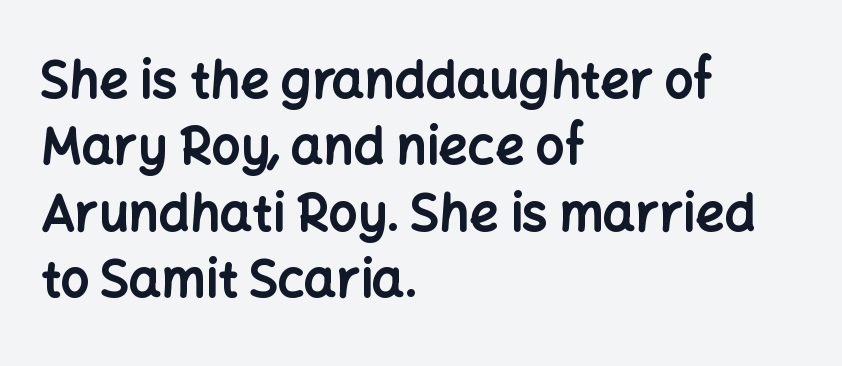
Q: Is the text bold? A: Yes.
Q: Is the text italic (slanted)? A: No, it is upright.
Q: Is the typeface a serif or a sans-serif typeface? A: Sans-serif.
Q: Is the text underlined? A: No.
Q: How is the paragraph aligned? A: Left-aligned.
Q: Is the spacing between letters normal or unusually wide? A: Normal.
Q: Is the spacing between lines tight, normal or loose? A: Normal.
Q: Width (condensed, normal, or wide)? A: Normal.
Q: Stroke contrast? A: Low.
Q: x-height? A: Medium.
Q: Monospaced? A: No.
